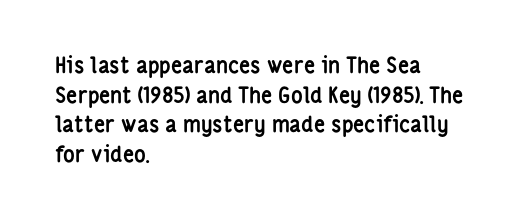
Q: Is the text bold? A: Yes.
Q: Is the text italic (slanted)? A: No, it is upright.
Q: Is the text underlined? A: No.
Q: How is the paragraph aligned? A: Left-aligned.
Q: Is the spacing between letters normal or unusually wide? A: Normal.
Q: Is the spacing between lines tight, normal or loose? A: Normal.
